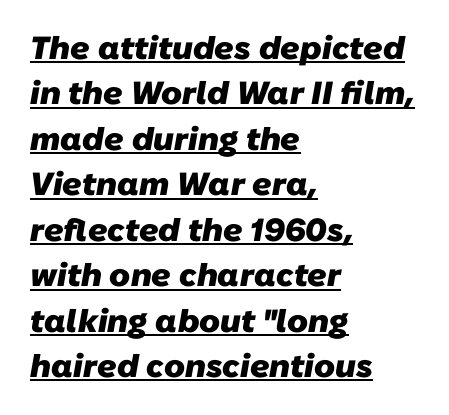
The type family on display is of the sans-serif kind. In terms of letterspacing, this is plain default setting. Caption: bold face, heavy strokes. Leftover space on each line is placed entirely after the last word. Students, observe: this is what conventionally led text looks like.
